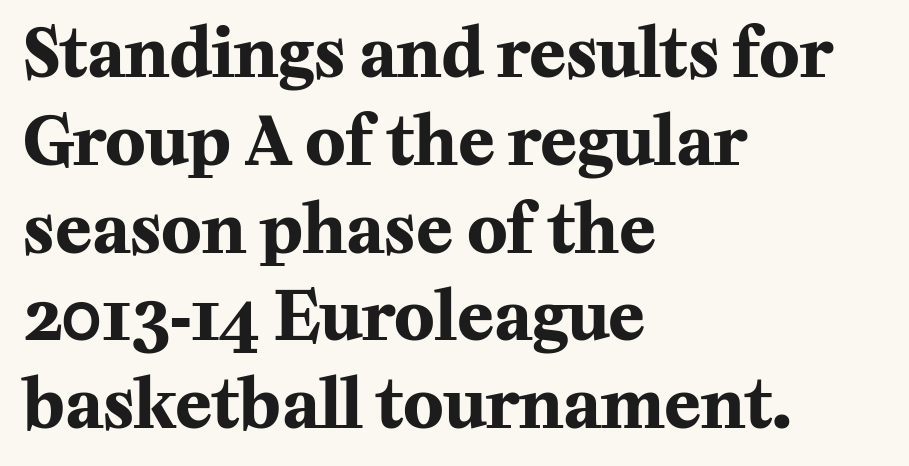
The image shows 67 px bold serif type, upright; set left-aligned, normal line spacing (1.31x), normal letter spacing, not underlined; medium stroke contrast and a medium x-height.
